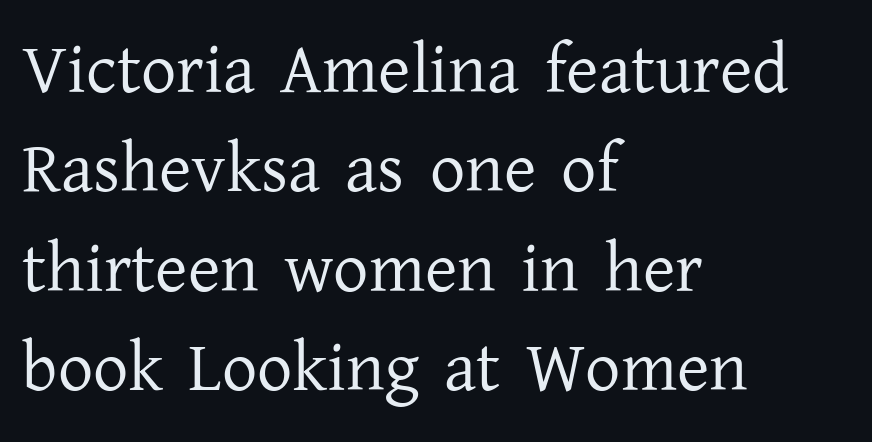
{"serif": "yes", "italic": "no", "bold": "no", "weight": "regular", "width": "normal", "stroke_contrast": "low", "x_height": "medium", "monospaced": "no", "underline": "no", "align": "left", "line_spacing": "normal", "line_spacing_ratio": 1.42, "letter_spacing": "normal", "letter_spacing_em": 0.0, "glyph_px": 70}
